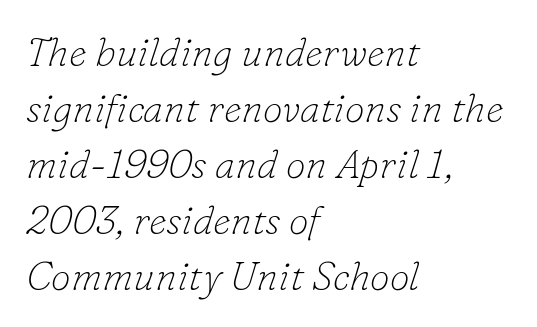
Q: Is the text bold? A: No.
Q: Is the text italic (slanted)? A: Yes, it leans right by about 16 degrees.
Q: Is the typeface a serif or a sans-serif typeface? A: Serif.
Q: Is the text underlined? A: No.
Q: How is the paragraph aligned? A: Left-aligned.
Q: Is the spacing between letters normal or unusually wide? A: Normal.
Q: Is the spacing between lines tight, normal or loose? A: Normal.
Q: Width (condensed, normal, or wide)? A: Normal.
Q: Stroke contrast? A: Low.
Q: x-height? A: Small.
Q: Monospaced? A: No.
